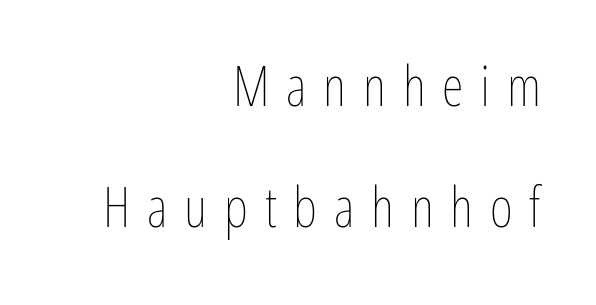
The image shows 56 px thin, condensed type, upright; set right-aligned, loose line spacing (2.16x), unusually wide letter spacing (+0.3 em), not underlined; low stroke contrast and a medium x-height.
